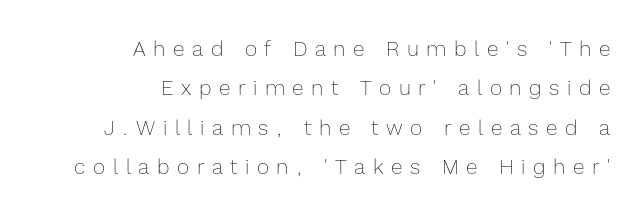
Check under the words: just untouched page. The type sits square on the baseline with zero lean. The typesetting does not lean heavy: it is not bold. Every row of glyphs terminates at an identical x-position on the right.
